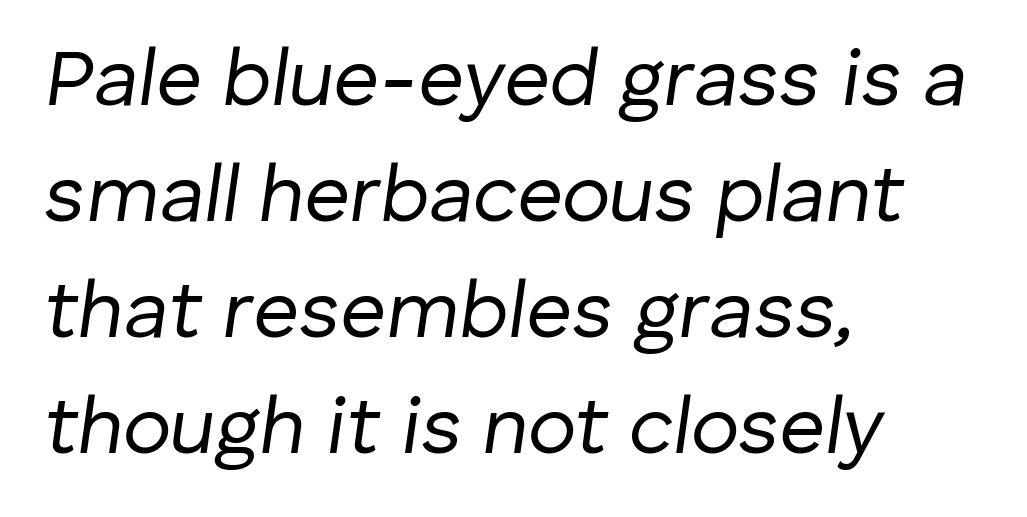
{"italic": "yes", "lean": "right", "slant_degrees": 8, "bold": "no", "weight": "regular", "width": "normal", "stroke_contrast": "low", "x_height": "medium", "monospaced": "no", "underline": "no", "align": "left", "line_spacing": "normal", "line_spacing_ratio": 1.45, "letter_spacing": "normal", "letter_spacing_em": 0.0, "glyph_px": 80}
